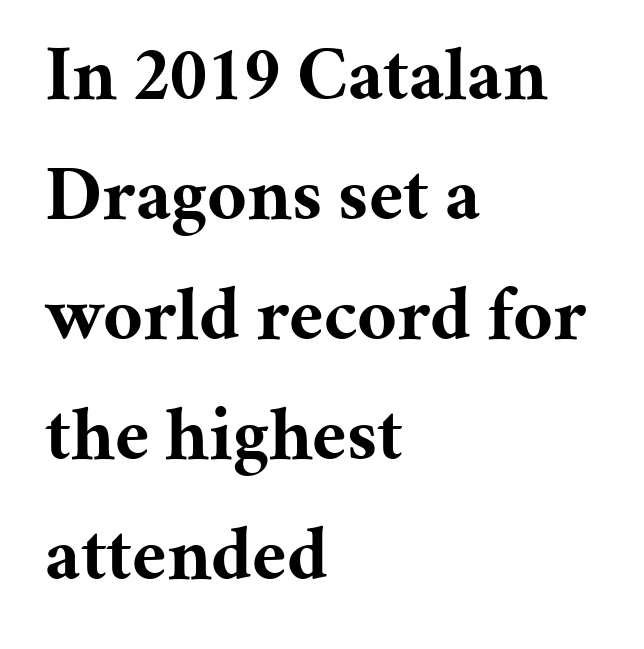
The image shows 77 px bold serif type, upright; set left-aligned, normal line spacing (1.56x), normal letter spacing, not underlined; medium stroke contrast and a medium x-height.
